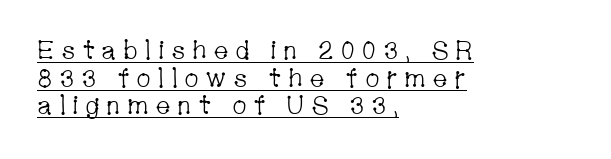
Q: Is the text bold? A: No.
Q: Is the text italic (slanted)? A: No, it is upright.
Q: Is the text underlined? A: Yes.
Q: How is the paragraph aligned? A: Left-aligned.
Q: Is the spacing between letters normal or unusually wide? A: Unusually wide.
Q: Is the spacing between lines tight, normal or loose? A: Tight.
